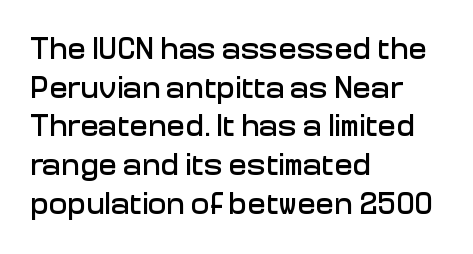
{"serif": "no", "italic": "no", "width": "normal", "stroke_contrast": "low", "x_height": "medium", "monospaced": "no", "underline": "no", "align": "left", "line_spacing": "normal", "line_spacing_ratio": 1.25, "letter_spacing": "normal", "letter_spacing_em": 0.0, "glyph_px": 31}
